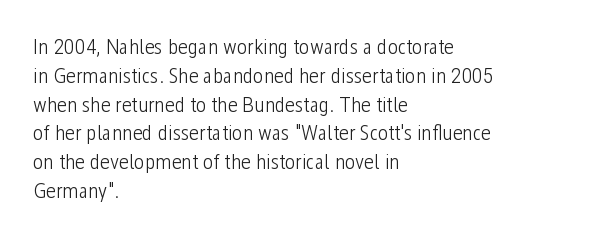
No extra ink here — the face is not bold. The ragged edge is on the right, which tells us the setting is flush left. Decoration check: the copy has no underline. Between one letter and the next there's only the usual sliver of space. No italicization has been applied; the sample stays upright. Successive baselines arrive at the customary interval.
